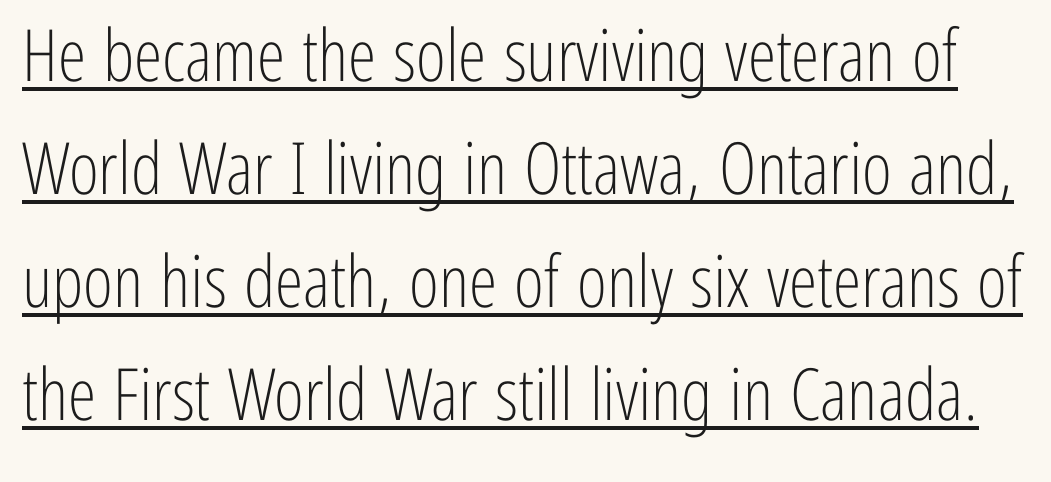
Vertical stems look standard width or narrower in stroke. The sample's only ornament is a line tracing under the words. Characters follow at the spacing the type designer built in. Examine the stroke ends and you'll find no serifs. The designer left line spacing at the default. Each letter keeps its own natural width here, so spacing adapts to shape.
